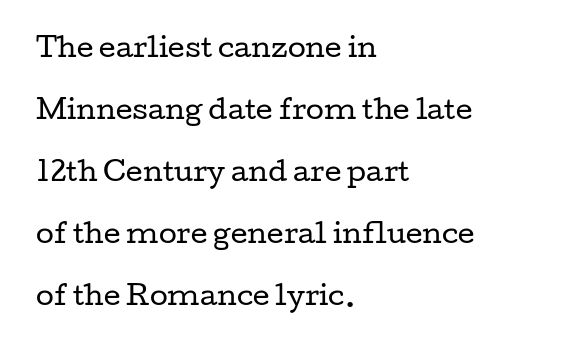
The image shows 26 px text type, upright; set left-aligned, loose line spacing (2.38x), normal letter spacing, not underlined.
